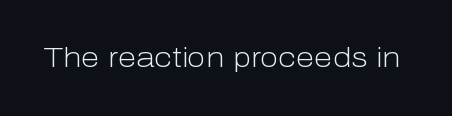
{"italic": "no", "bold": "no", "underline": "no", "letter_spacing": "normal", "letter_spacing_em": 0.0, "glyph_px": 27}
